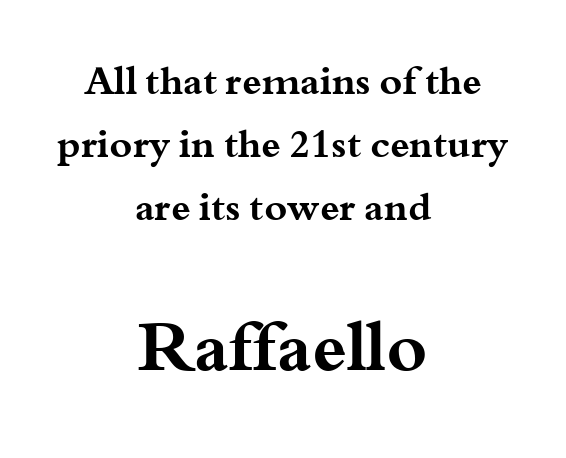
This rendering features lettering with no underline. Heft: maximum for text — a bold. Regarding leading, the lines here are spaced in the standard way. Character widths vary here, with narrow letters taking less room than wide ones.
